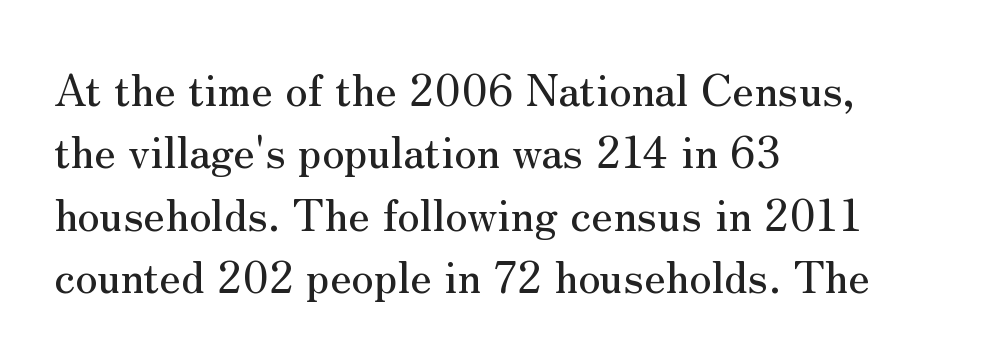
Look at the tracking — it's just the regular setting, nothing added. The face used here is seriffed, in the tradition of book romans. Line spacing here is normal. This is roman type, the default non-slanted kind.
